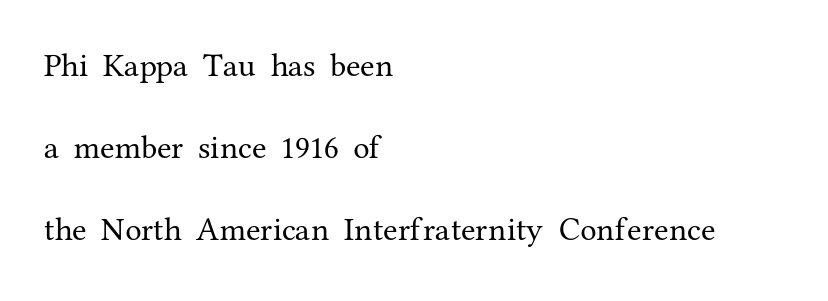
Q: Is the text bold? A: No.
Q: Is the text italic (slanted)? A: No, it is upright.
Q: Is the typeface a serif or a sans-serif typeface? A: Serif.
Q: Is the text underlined? A: No.
Q: How is the paragraph aligned? A: Left-aligned.
Q: Is the spacing between letters normal or unusually wide? A: Normal.
Q: Is the spacing between lines tight, normal or loose? A: Loose.
Q: Width (condensed, normal, or wide)? A: Normal.
Q: Stroke contrast? A: Medium.
Q: x-height? A: Medium.
Q: Monospaced? A: No.
